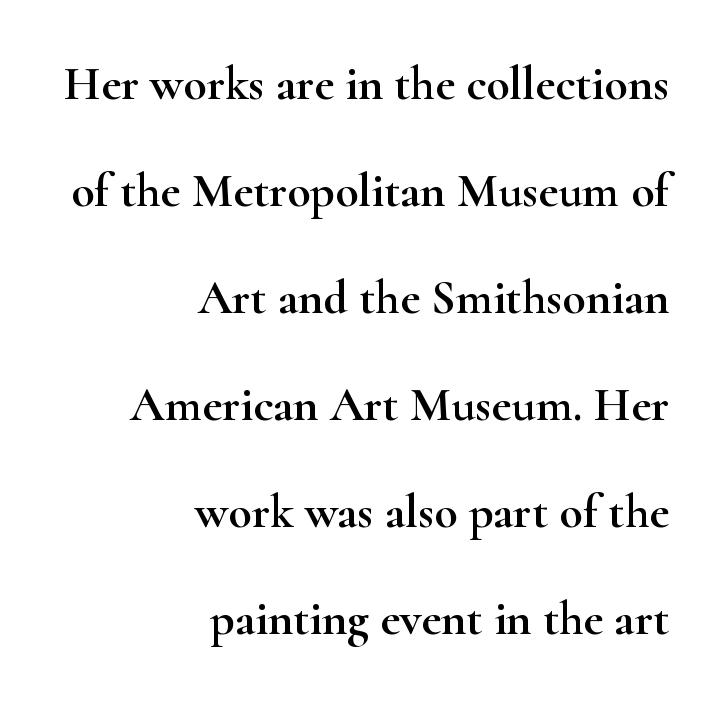
Q: Is the text italic (slanted)? A: No, it is upright.
Q: Is the typeface a serif or a sans-serif typeface? A: Serif.
Q: Is the text underlined? A: No.
Q: How is the paragraph aligned? A: Right-aligned.
Q: Is the spacing between letters normal or unusually wide? A: Normal.
Q: Is the spacing between lines tight, normal or loose? A: Loose.
Q: Width (condensed, normal, or wide)? A: Wide.
Q: Stroke contrast? A: High.
Q: x-height? A: Small.
Q: Monospaced? A: No.
